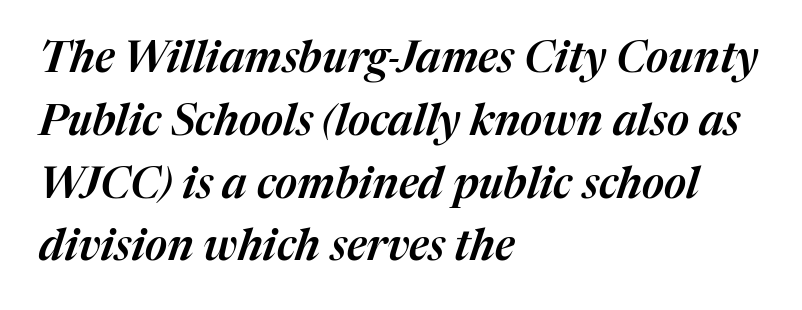
{"italic": "yes", "lean": "right", "slant_degrees": 17, "width": "normal", "stroke_contrast": "medium", "x_height": "medium", "monospaced": "no", "underline": "no", "align": "left", "line_spacing": "normal", "line_spacing_ratio": 1.46, "letter_spacing": "normal", "letter_spacing_em": 0.0, "glyph_px": 43}
